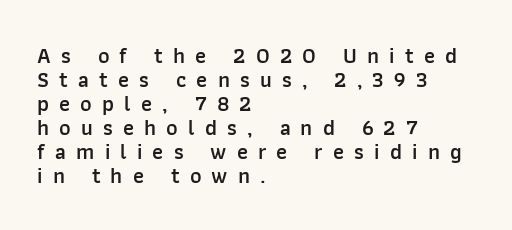
Q: Is the text bold? A: Semi-bold.
Q: Is the text italic (slanted)? A: No, it is upright.
Q: Is the text underlined? A: No.
Q: How is the paragraph aligned? A: Left-aligned.
Q: Is the spacing between letters normal or unusually wide? A: Unusually wide.
Q: Is the spacing between lines tight, normal or loose? A: Tight.
